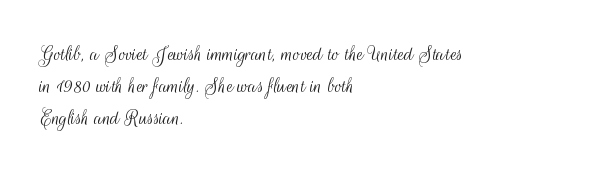
Regarding leading, the lines here are spaced in the standard way. The setting favours the left margin, as ordinary paragraphs usually do. The typeface has the unassuming heft of standard copy or less. The tracking reads as untouched default to a designer's eye. Type without underlining.
